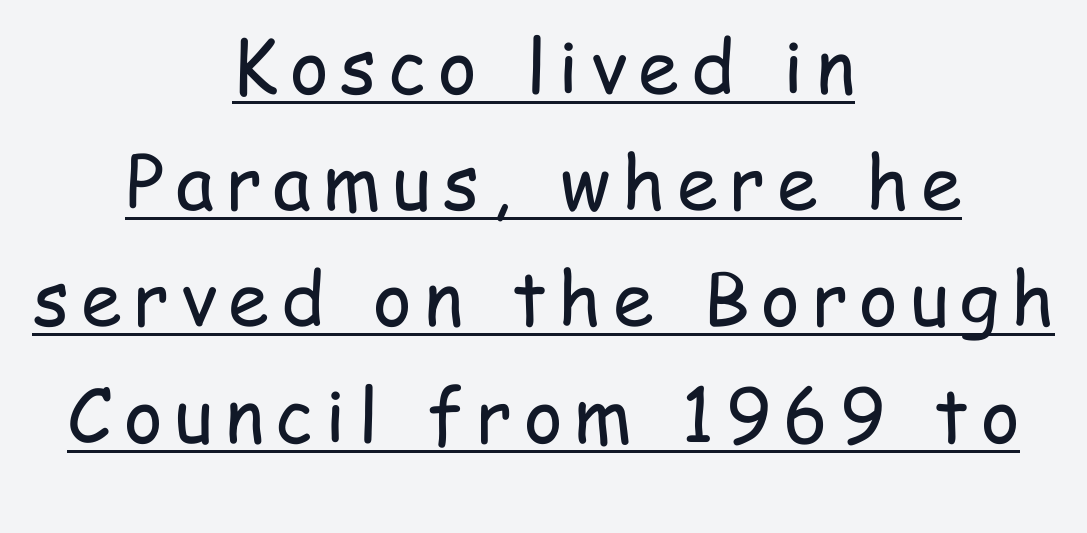
Compared with typical paragraphs, the rows here are spaced about the same. The passage shown is underscored from start to finish. These lines are centered, leaving both edges ragged. Summary of weight: not heavy and not bold. Italic? Not at all — the glyphs are vertical.
